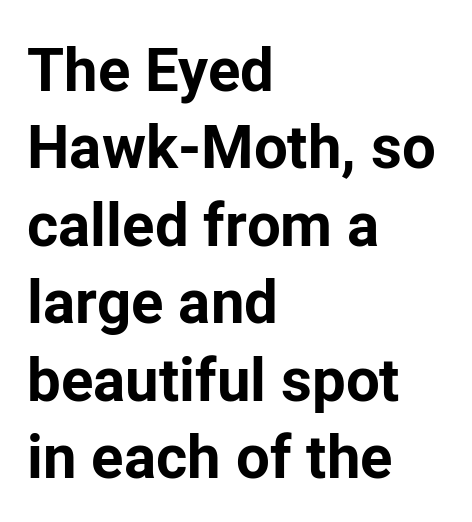
{"serif": "no", "italic": "no", "bold": "yes", "weight": "bold", "width": "normal", "stroke_contrast": "low", "x_height": "medium", "monospaced": "no", "underline": "no", "align": "left", "line_spacing": "normal", "line_spacing_ratio": 1.29, "letter_spacing": "normal", "letter_spacing_em": 0.0, "glyph_px": 60}
